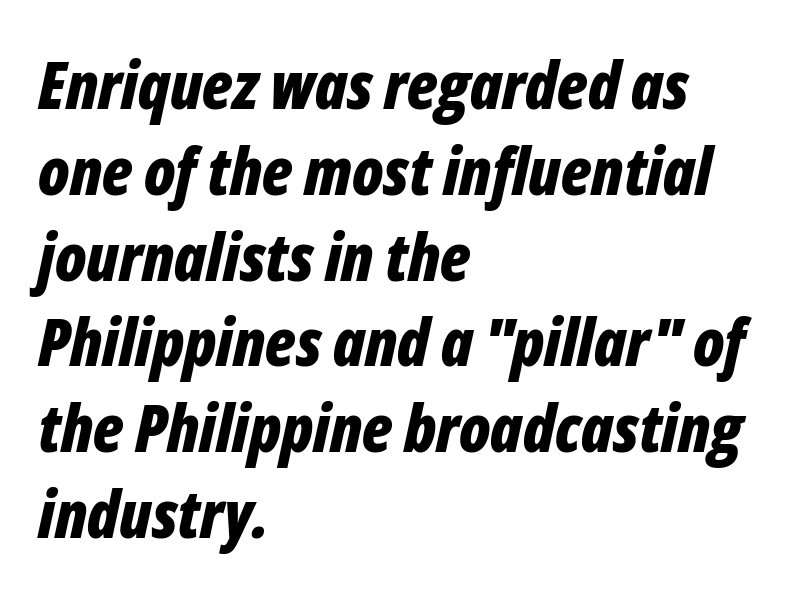
Q: Is the text bold? A: Yes.
Q: Is the text italic (slanted)? A: Yes, it leans right by about 12 degrees.
Q: Is the text underlined? A: No.
Q: How is the paragraph aligned? A: Left-aligned.
Q: Is the spacing between letters normal or unusually wide? A: Normal.
Q: Is the spacing between lines tight, normal or loose? A: Normal.
Q: Width (condensed, normal, or wide)? A: Condensed.
Q: Stroke contrast? A: Low.
Q: x-height? A: Medium.
Q: Monospaced? A: No.
